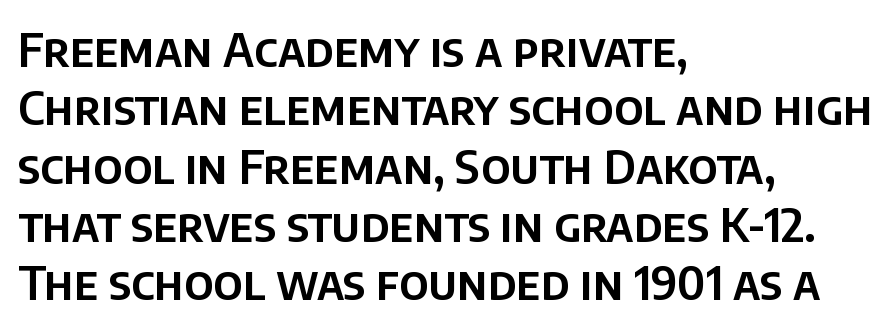
{"serif": "no", "italic": "no", "width": "normal", "stroke_contrast": "low", "x_height": "large", "monospaced": "no", "underline": "no", "align": "left", "line_spacing_ratio": 1.24, "letter_spacing": "normal", "letter_spacing_em": 0.0, "glyph_px": 47}
